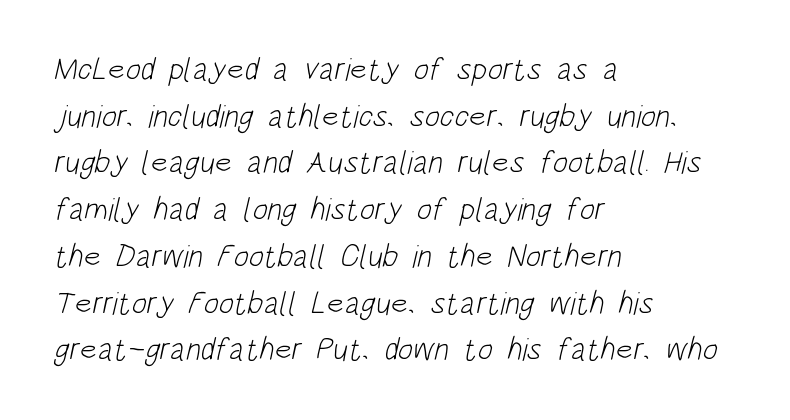
{"serif": "no", "bold": "no", "weight": "light", "width": "condensed", "stroke_contrast": "low", "x_height": "large", "monospaced": "no", "underline": "no", "align": "left", "line_spacing": "normal", "line_spacing_ratio": 1.46, "letter_spacing": "normal", "letter_spacing_em": 0.0, "glyph_px": 32}
